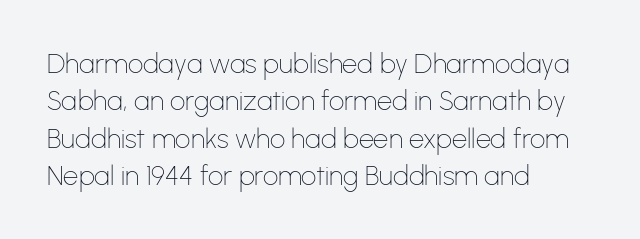
Interline gaps are of average width in this sample. Inter-character spacing is left at the font's built-in metrics. If you drew a line through each stem, it would be perfectly vertical. Words float on clear page, feet unadorned. Each line starts at the same left margin while the right side varies.
